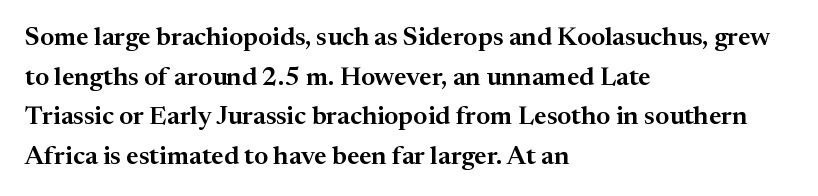
{"italic": "no", "underline": "no", "align": "left", "line_spacing": "normal", "line_spacing_ratio": 1.52, "letter_spacing": "normal", "letter_spacing_em": 0.0, "glyph_px": 26}
